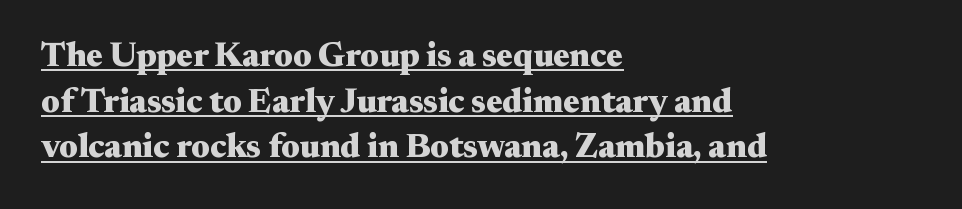
The image shows 34 px heavy, wide serif type, upright; set left-aligned, normal line spacing (1.34x), normal letter spacing, underlined; medium stroke contrast and a small x-height.
